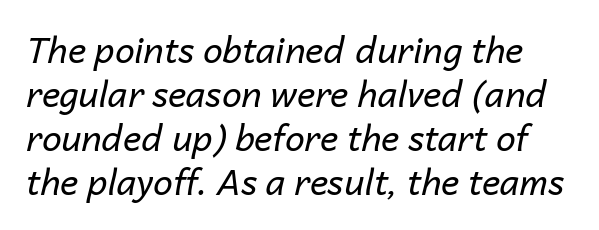
{"italic": "yes", "lean": "right", "slant_degrees": 14, "bold": "no", "weight": "regular", "width": "normal", "stroke_contrast": "low", "x_height": "medium", "monospaced": "no", "underline": "no", "line_spacing": "normal", "line_spacing_ratio": 1.26, "letter_spacing": "normal", "letter_spacing_em": 0.0, "glyph_px": 35}
